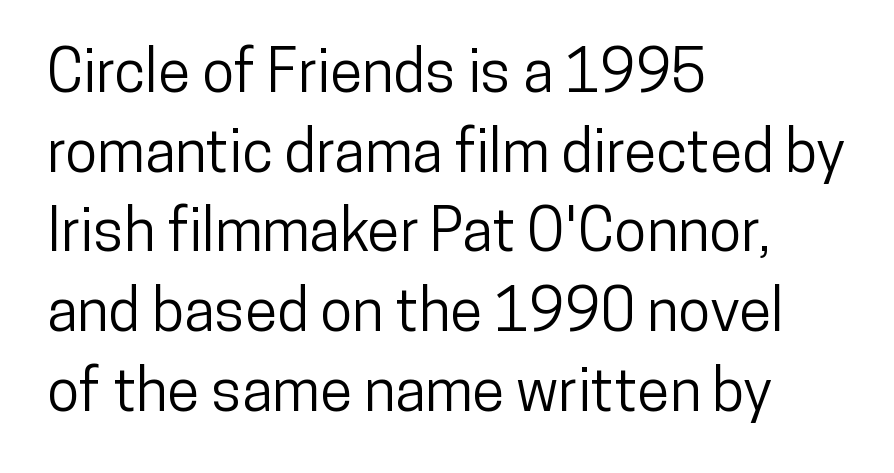
Q: Is the text italic (slanted)? A: No, it is upright.
Q: Is the typeface a serif or a sans-serif typeface? A: Sans-serif.
Q: Is the text underlined? A: No.
Q: How is the paragraph aligned? A: Left-aligned.
Q: Is the spacing between letters normal or unusually wide? A: Normal.
Q: Is the spacing between lines tight, normal or loose? A: Normal.
Q: Width (condensed, normal, or wide)? A: Condensed.
Q: Stroke contrast? A: Low.
Q: x-height? A: Medium.
Q: Monospaced? A: No.
